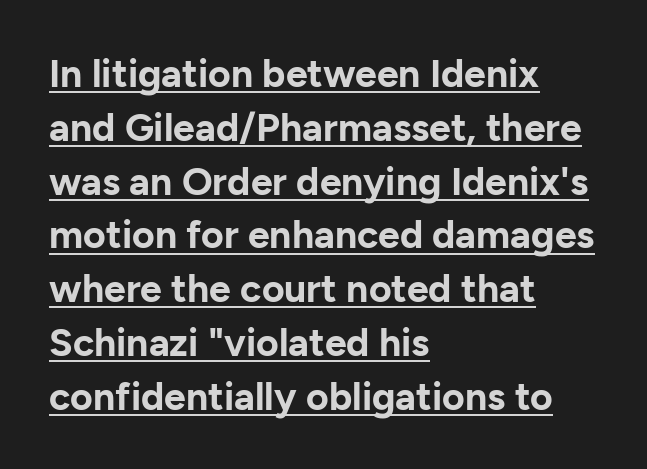
{"serif": "no", "italic": "no", "bold": "yes", "weight": "bold", "width": "normal", "stroke_contrast": "low", "x_height": "medium", "monospaced": "no", "underline": "yes", "align": "left", "line_spacing": "normal", "line_spacing_ratio": 1.38, "letter_spacing": "normal", "letter_spacing_em": 0.0, "glyph_px": 39}
